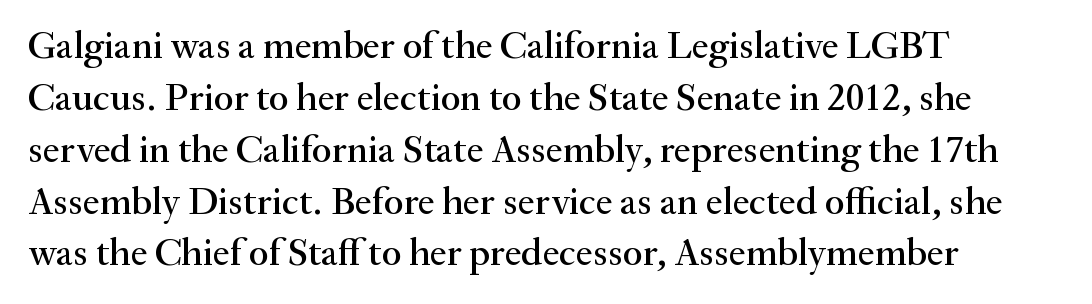
{"serif": "yes", "italic": "no", "width": "normal", "stroke_contrast": "medium", "x_height": "small", "monospaced": "no", "underline": "no", "align": "left", "line_spacing": "normal", "line_spacing_ratio": 1.33, "letter_spacing": "normal", "letter_spacing_em": 0.0, "glyph_px": 39}
